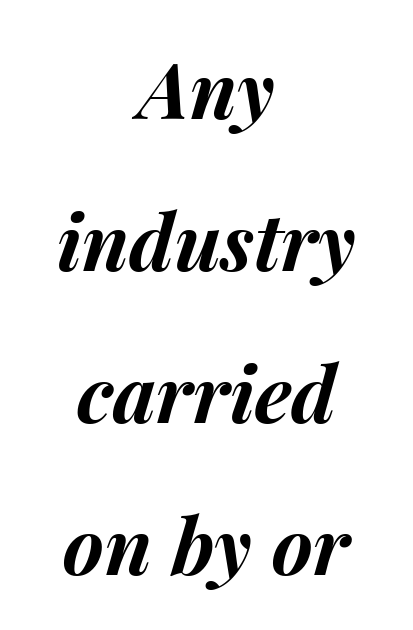
A bare baseline throughout the passage. Interline gaps are noticeably wide in this sample. Tracking value appears to be zero — textbook default spacing. Think of a printed novel: that variable character pitch is what you see here. The whitespace from short lines is split evenly between both sides.
